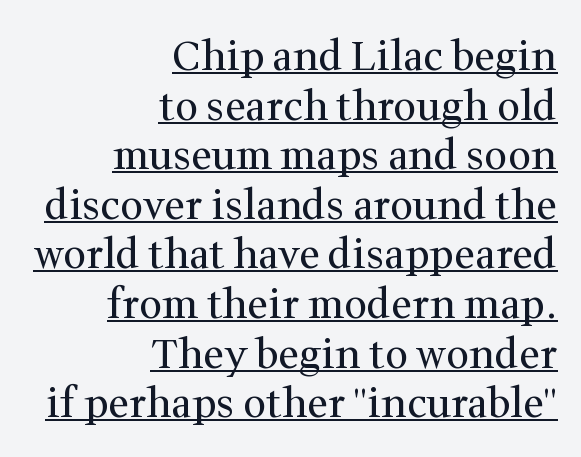
The rendering keeps characters at their native spacing. The passage shown is not bold in any degree. Regarding serifs, this sample has them. The setting favours the right margin, as signatures and pull-quotes sometimes do.
